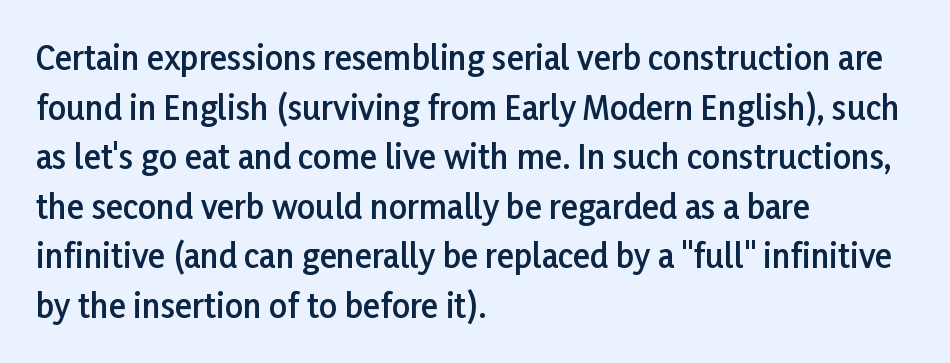
{"serif": "no", "italic": "no", "bold": "semi", "weight": "semibold", "width": "normal", "stroke_contrast": "low", "x_height": "medium", "monospaced": "no", "underline": "no", "align": "left", "line_spacing": "normal", "line_spacing_ratio": 1.55, "letter_spacing": "normal", "letter_spacing_em": 0.0, "glyph_px": 32}
